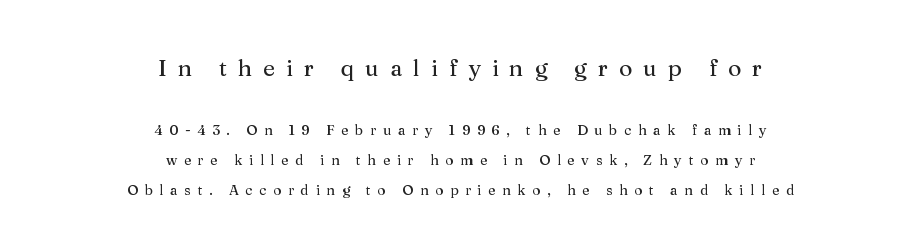
Q: Is the text italic (slanted)? A: No, it is upright.
Q: Is the text underlined? A: No.
Q: How is the paragraph aligned? A: Centered.
Q: Is the spacing between letters normal or unusually wide? A: Unusually wide.
Q: Is the spacing between lines tight, normal or loose? A: Loose.
Q: Which block of text is set in a larger size, the first (top) or the second (bottom)? A: The first (top) one.
